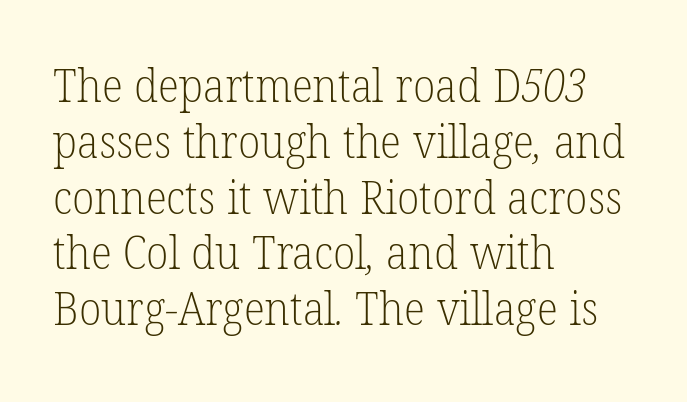
The image shows 45 px light serif type; set left-aligned, line spacing 1.24x, normal letter spacing, not underlined; low stroke contrast and a medium x-height.
